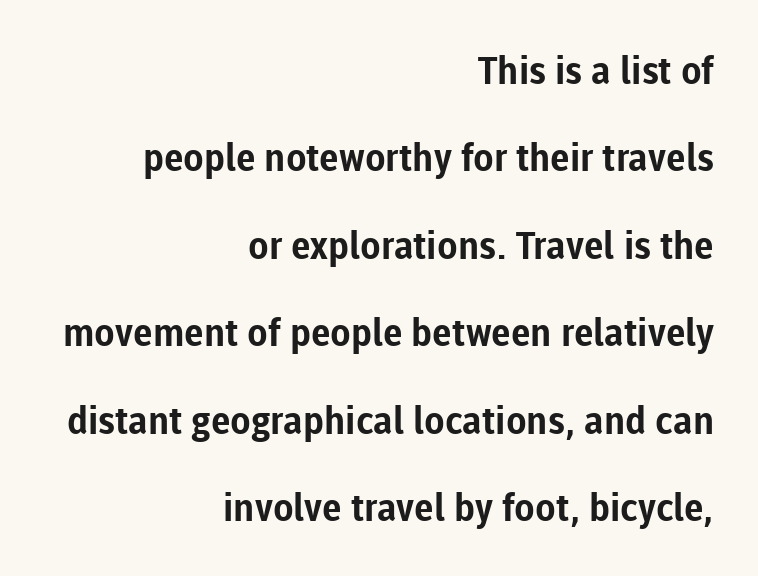
{"serif": "no", "italic": "no", "bold": "yes", "weight": "bold", "width": "normal", "stroke_contrast": "low", "x_height": "medium", "monospaced": "no", "underline": "no", "align": "right", "line_spacing": "loose", "line_spacing_ratio": 2.3, "letter_spacing": "normal", "letter_spacing_em": 0.0, "glyph_px": 38}
